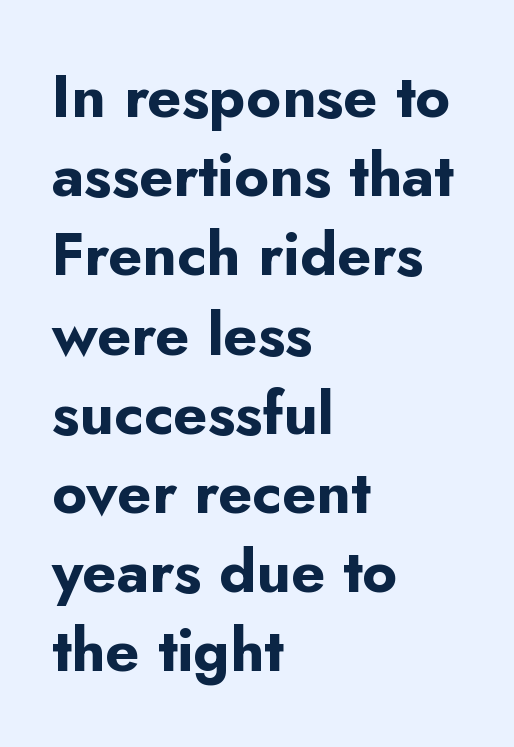
{"serif": "no", "italic": "no", "bold": "yes", "weight": "bold", "width": "normal", "stroke_contrast": "low", "x_height": "small", "monospaced": "no", "underline": "no", "align": "left", "line_spacing": "normal", "line_spacing_ratio": 1.32, "letter_spacing": "normal", "letter_spacing_em": 0.0, "glyph_px": 60}
